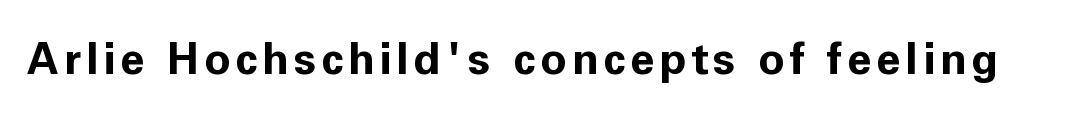
The image shows 44 px bold sans-serif type, upright; set not underlined; low stroke contrast and a medium x-height.
